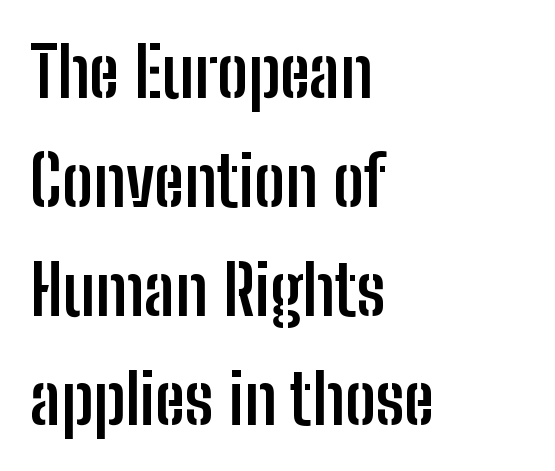
{"serif": "no", "italic": "no", "bold": "yes", "weight": "semibold", "width": "condensed", "stroke_contrast": "low", "x_height": "medium", "monospaced": "no", "underline": "no", "align": "left", "line_spacing": "normal", "line_spacing_ratio": 1.58, "letter_spacing": "normal", "letter_spacing_em": 0.0, "glyph_px": 69}
